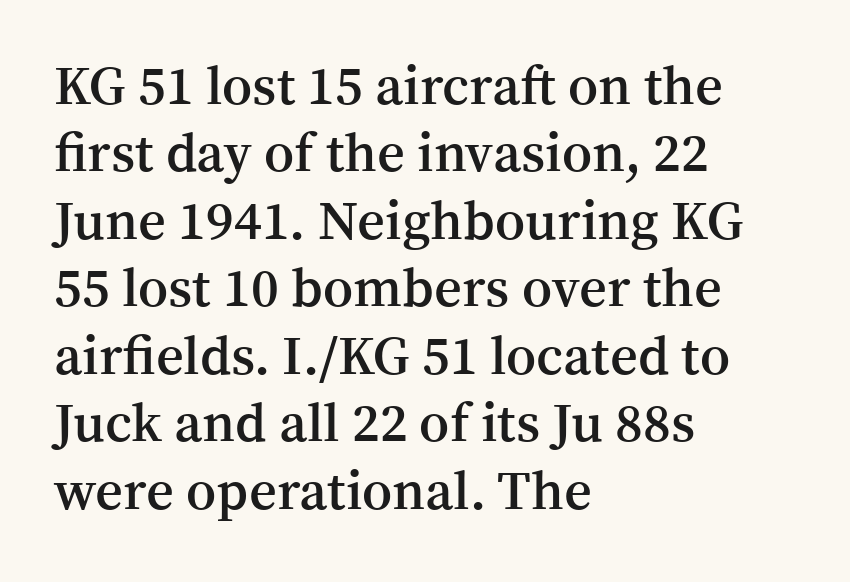
Q: Is the text bold? A: Semi-bold.
Q: Is the text italic (slanted)? A: No, it is upright.
Q: Is the typeface a serif or a sans-serif typeface? A: Serif.
Q: Is the text underlined? A: No.
Q: How is the paragraph aligned? A: Left-aligned.
Q: Is the spacing between letters normal or unusually wide? A: Normal.
Q: Is the spacing between lines tight, normal or loose? A: Normal.
Q: Width (condensed, normal, or wide)? A: Normal.
Q: Stroke contrast? A: Medium.
Q: x-height? A: Medium.
Q: Monospaced? A: No.
